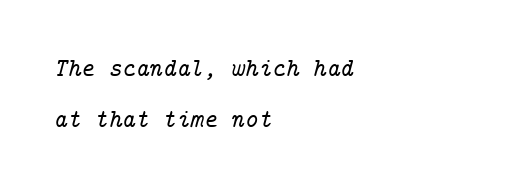
The line-height multiplier appears high, well above default. Which margin do the lines hug? The left one — the right edge is uneven. The horizontal fit of the characters is conventional and even. Honestly, there is no underline to notice here at all. These lines were composed using italics.
